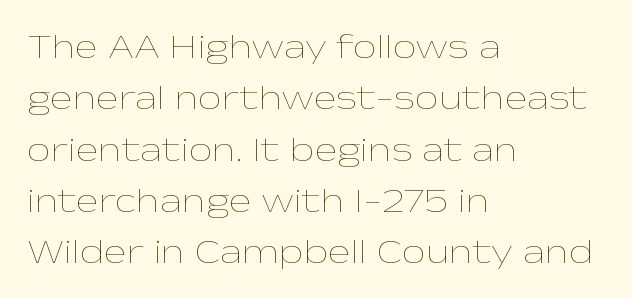
Characters follow at the spacing the type designer built in. In terms of leading, this rendering sits right in the middle. Decoration check: the copy has no underline. A student would call this left alignment; a typographer would say flush left, rag right. Notice how the stems are strictly vertical — no italics here.
